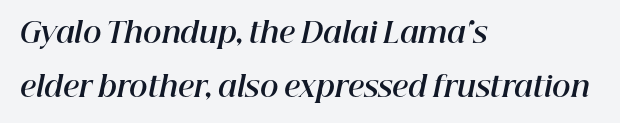
{"italic": "yes", "lean": "right", "slant_degrees": 12, "bold": "yes", "weight": "bold", "width": "normal", "stroke_contrast": "high", "x_height": "medium", "monospaced": "no", "underline": "no", "align": "left", "line_spacing": "loose", "line_spacing_ratio": 1.92, "letter_spacing": "normal", "letter_spacing_em": 0.0, "glyph_px": 28}
